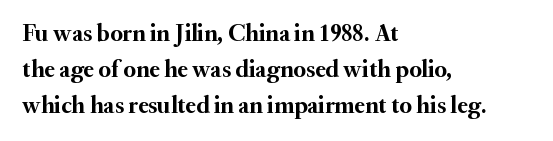
{"italic": "no", "bold": "yes", "underline": "no", "align": "left", "line_spacing": "normal", "line_spacing_ratio": 1.49, "letter_spacing": "normal", "letter_spacing_em": 0.0, "glyph_px": 24}
